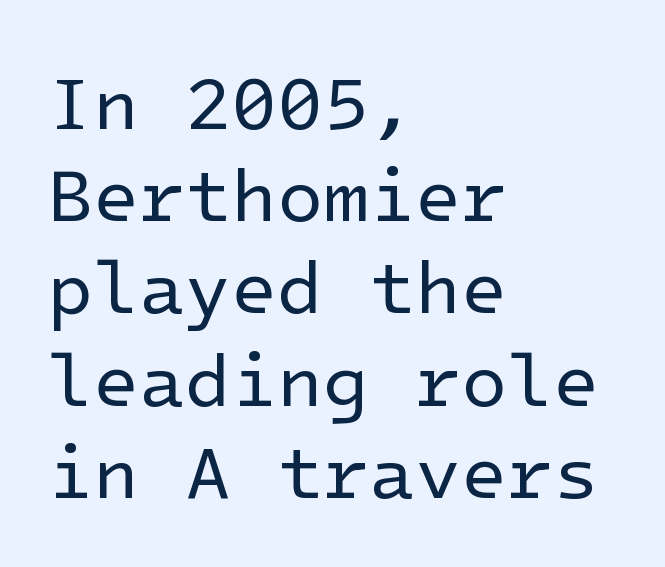
Q: Is the text bold? A: No.
Q: Is the text italic (slanted)? A: No, it is upright.
Q: Is the typeface a serif or a sans-serif typeface? A: Sans-serif.
Q: Is the text underlined? A: No.
Q: How is the paragraph aligned? A: Left-aligned.
Q: Is the spacing between letters normal or unusually wide? A: Normal.
Q: Width (condensed, normal, or wide)? A: Normal.
Q: Stroke contrast? A: Low.
Q: x-height? A: Medium.
